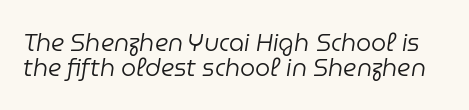
{"italic": "yes", "lean": "right", "slant_degrees": 9, "bold": "no", "underline": "no", "line_spacing": "tight", "line_spacing_ratio": 1.04, "letter_spacing": "normal", "letter_spacing_em": 0.0, "glyph_px": 24}
